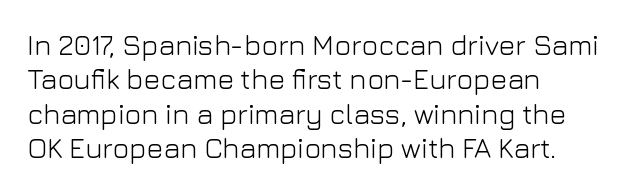
The image shows 28 px light sans-serif type, upright; set left-aligned, line spacing 1.23x, normal letter spacing, not underlined; low stroke contrast and a medium x-height.
